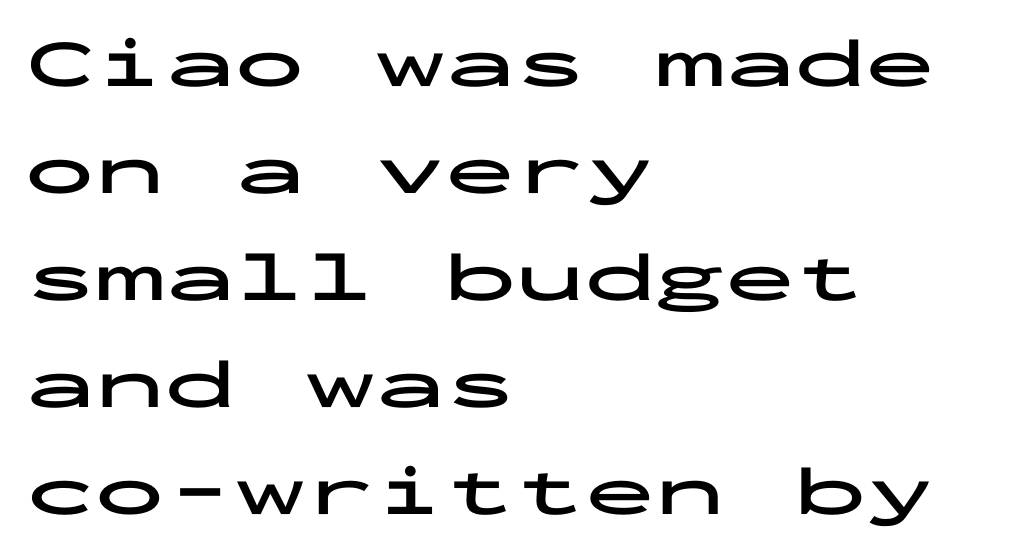
{"serif": "no", "italic": "no", "bold": "yes", "weight": "bold", "width": "wide", "stroke_contrast": "low", "x_height": "medium", "monospaced": "yes", "underline": "no", "align": "left", "line_spacing": "normal", "line_spacing_ratio": 1.53, "letter_spacing": "normal", "letter_spacing_em": 0.0, "glyph_px": 70}
